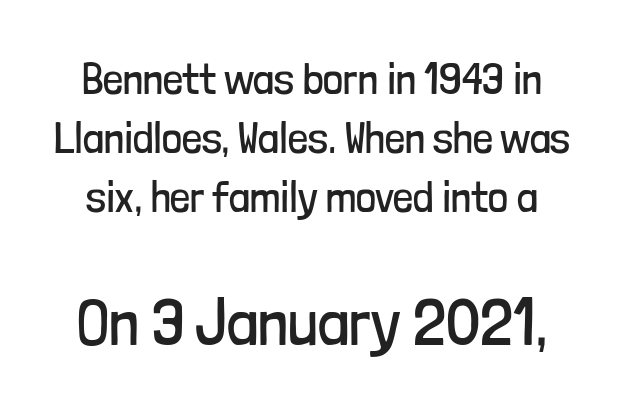
Reading down the column, the eye jumps a familiar distance to each next line. Stroke thickness stays within the range of a standard reading face or lighter. These lines are rendered in a variable-pitch font. Has an underline been added? It has not. Every stem runs plumb, perpendicular to the baseline. Does the bottom block carry the larger type? Yes, it does.
